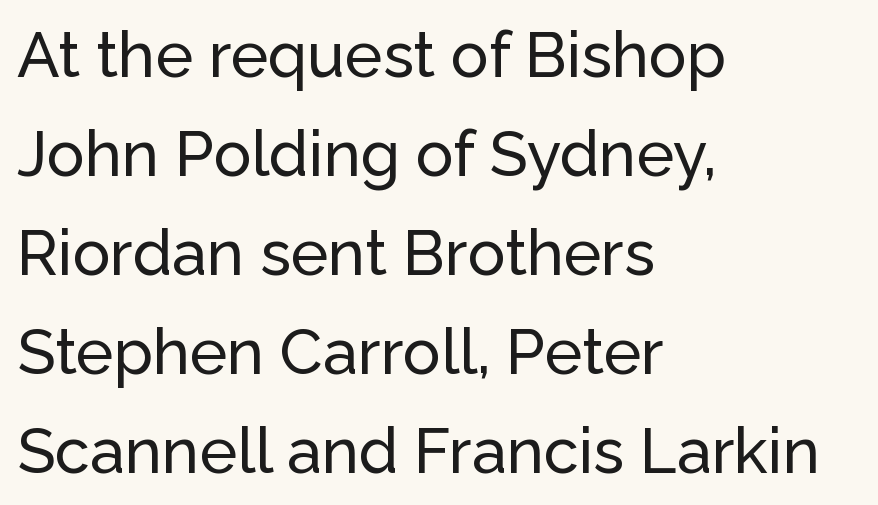
Bare-footed words on every line. You could not count columns in this text — the font is proportionally spaced. Look at the bottom of the vertical strokes: they stop flat, with no serifs. Standard letterfit; no display-style spreading of the glyphs. Quick note: not italic, upright. The paragraph shown leans on its left margin.
